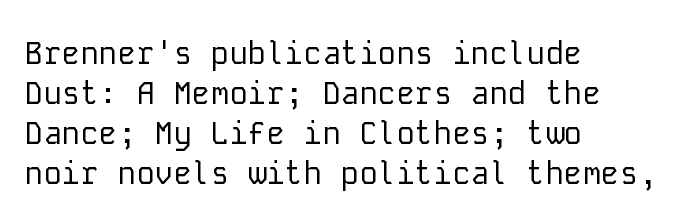
Monospaced: the letters line up in strict vertical columns. A quiet, ordinary-to-light weight characterises the typeface. A typesetter would call this leading conventional body-copy spacing. Each word holds together tightly as a unit, with standard inter-letter gaps.
